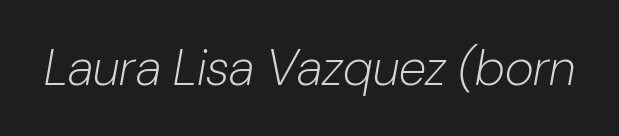
These lines are rendered in a variable-pitch font. Type without underlining. Between one letter and the next there's only the usual sliver of space. Posture: slanted. Letters have the restrained weight of plain body copy at most.
